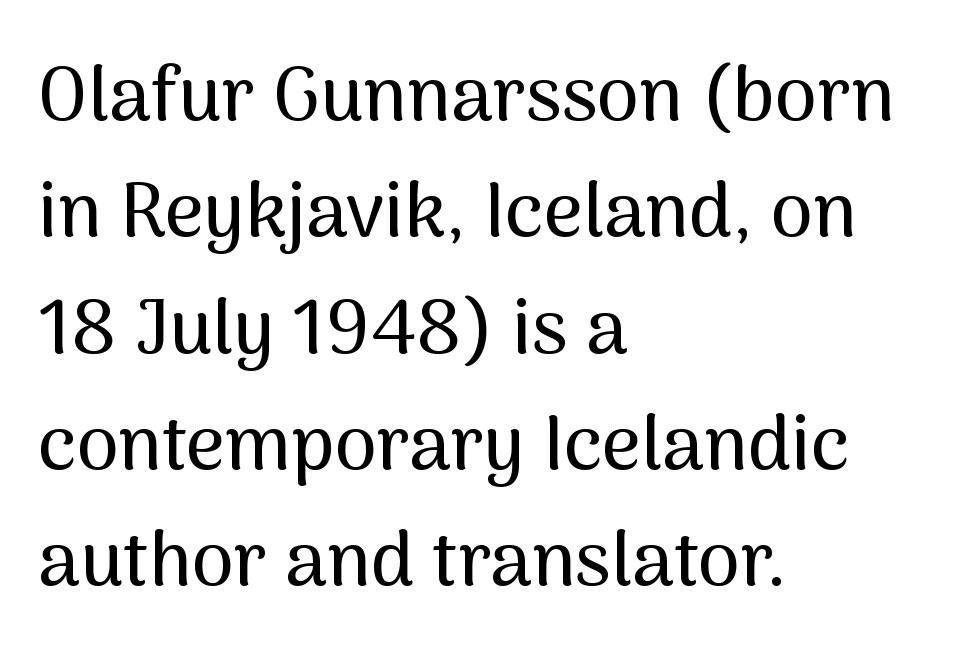
Q: Is the text italic (slanted)? A: No, it is upright.
Q: Is the typeface a serif or a sans-serif typeface? A: Sans-serif.
Q: Is the text underlined? A: No.
Q: How is the paragraph aligned? A: Left-aligned.
Q: Is the spacing between letters normal or unusually wide? A: Normal.
Q: Is the spacing between lines tight, normal or loose? A: Normal.
Q: Width (condensed, normal, or wide)? A: Normal.
Q: Stroke contrast? A: Medium.
Q: x-height? A: Medium.
Q: Monospaced? A: No.
